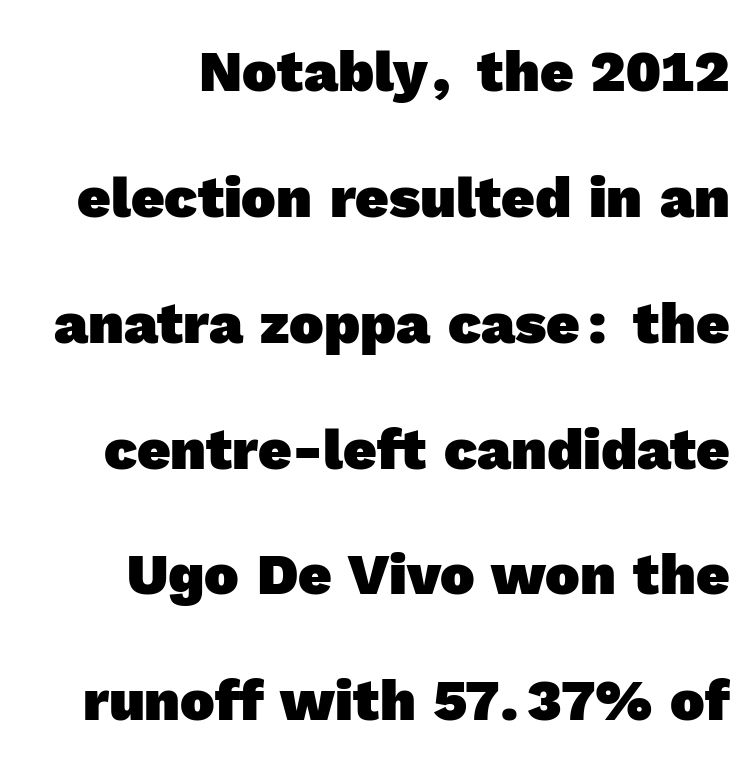
The rendering uses natural spacing where letterforms have individual widths. No extra tracking has been applied to these lines. The letters carry no serifs — their stems end cleanly without finishing strokes. Type without underlining. Thick stems and heavy bowls — unmistakably bold.
